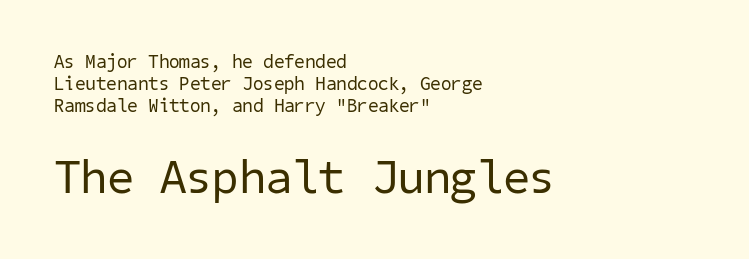
{"serif": "no", "bold": "no", "weight": "regular", "width": "normal", "stroke_contrast": "low", "x_height": "medium", "underline": "no", "align": "left", "line_spacing": "tight", "line_spacing_ratio": 1.15, "letter_spacing": "normal", "letter_spacing_em": 0.0, "larger_block": "second", "size_ratio": 2.53, "glyph_px": 48}
